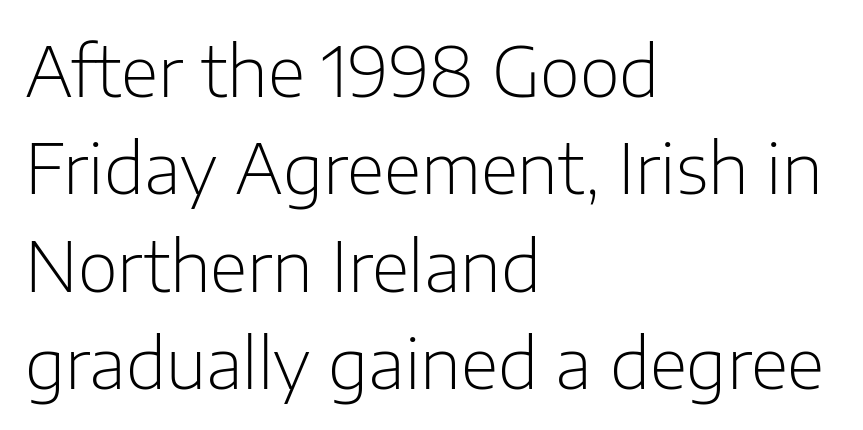
The image shows 69 px light sans-serif type, upright; set left-aligned, normal line spacing (1.41x), normal letter spacing, not underlined; low stroke contrast and a medium x-height.
